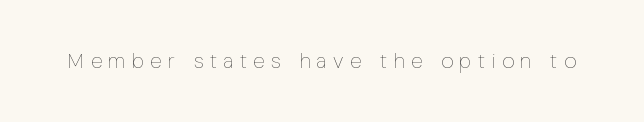
{"italic": "no", "bold": "no", "underline": "no", "letter_spacing": "wide", "letter_spacing_em": 0.31, "glyph_px": 21}
